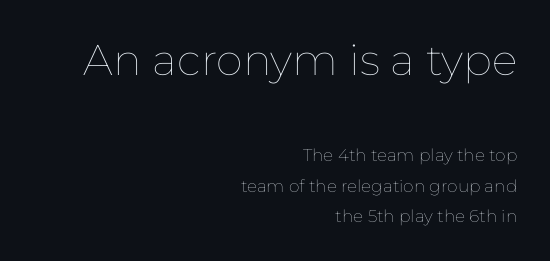
The image shows 43 px thin type, upright; set right-aligned, line spacing 1.79x, normal letter spacing, not underlined; the first (top) block is 2.53x larger; low stroke contrast and a medium x-height.
